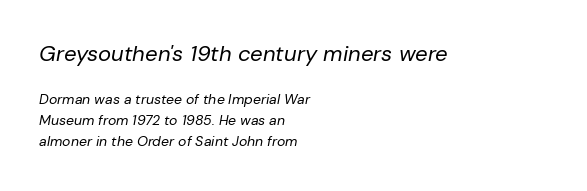
The image shows 22 px text type, italic (leaning right); set left-aligned, normal line spacing (1.51x), normal letter spacing, not underlined; the first (top) block is 1.57x larger.
